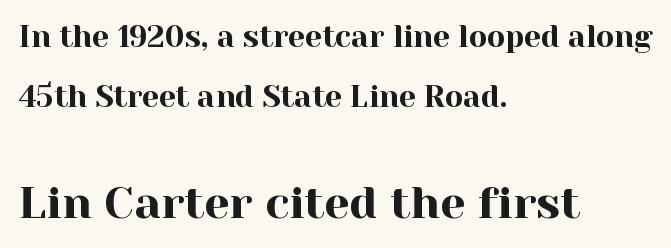
Q: Is the text italic (slanted)? A: No, it is upright.
Q: Is the typeface a serif or a sans-serif typeface? A: Serif.
Q: Is the text underlined? A: No.
Q: How is the paragraph aligned? A: Left-aligned.
Q: Is the spacing between letters normal or unusually wide? A: Normal.
Q: Is the spacing between lines tight, normal or loose? A: Loose.
Q: Which block of text is set in a larger size, the first (top) or the second (bottom)? A: The second (bottom) one.
Q: Width (condensed, normal, or wide)? A: Normal.
Q: x-height? A: Medium.
Q: Monospaced? A: No.
